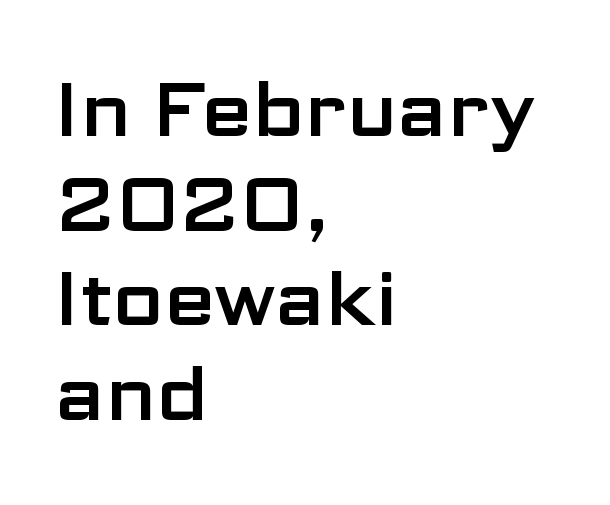
If you drew a ruler down the left edge, every line would touch it. Every character sits straight up, as roman type does. The designer went with a sans here, leaving each stem footless. The rendering uses a moderate line-height, typical for paragraphs.
